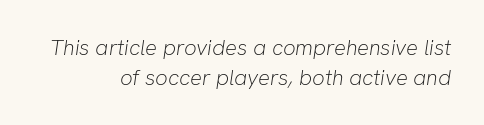
The image shows 22 px text type, italic (leaning right); set right-aligned, normal line spacing (1.36x), normal letter spacing, not underlined.
